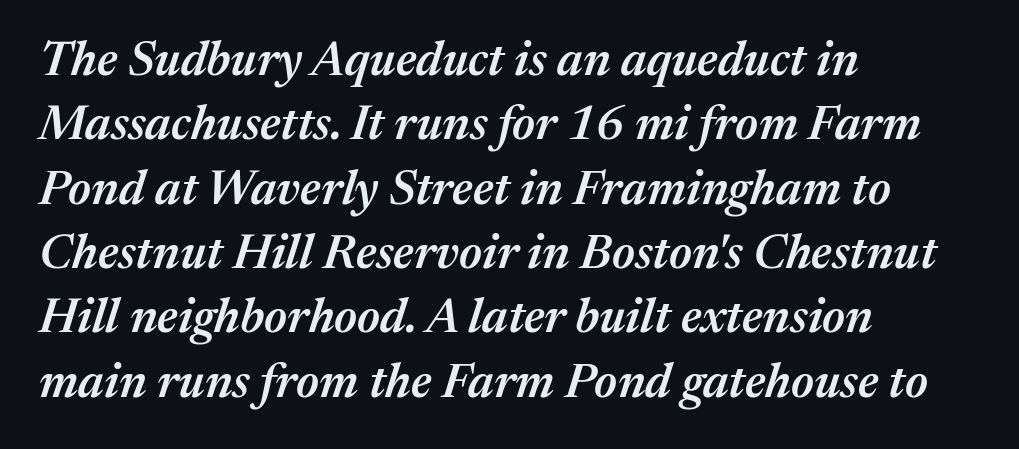
{"italic": "yes", "lean": "right", "slant_degrees": 17, "bold": "semi", "weight": "semibold", "width": "normal", "stroke_contrast": "medium", "x_height": "medium", "monospaced": "no", "underline": "no", "align": "left", "line_spacing": "normal", "line_spacing_ratio": 1.34, "letter_spacing": "normal", "letter_spacing_em": 0.0, "glyph_px": 48}
